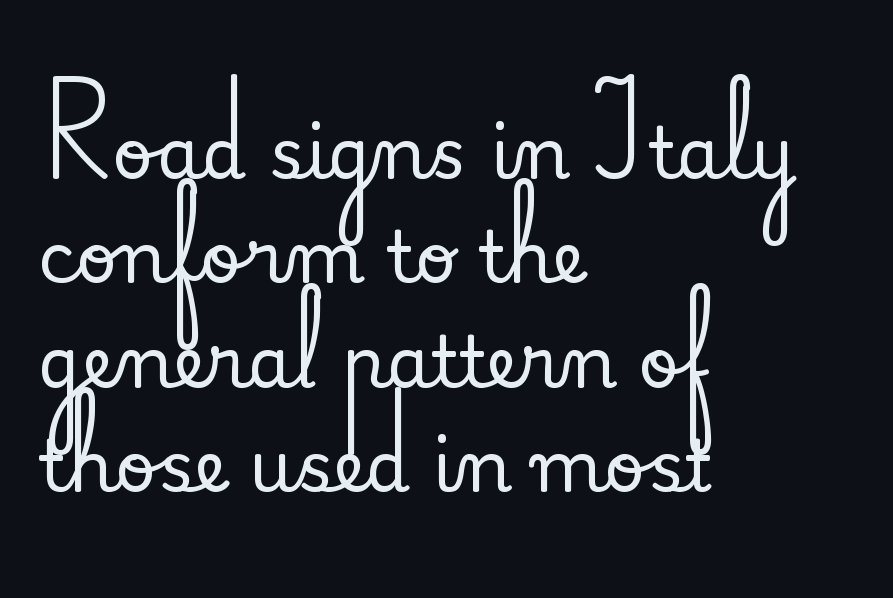
Q: Is the text italic (slanted)? A: No, it is upright.
Q: Is the typeface a serif or a sans-serif typeface? A: Serif.
Q: Is the text underlined? A: No.
Q: How is the paragraph aligned? A: Left-aligned.
Q: Is the spacing between letters normal or unusually wide? A: Normal.
Q: Is the spacing between lines tight, normal or loose? A: Normal.
Q: Width (condensed, normal, or wide)? A: Normal.
Q: Stroke contrast? A: Medium.
Q: x-height? A: Small.
Q: Monospaced? A: No.
